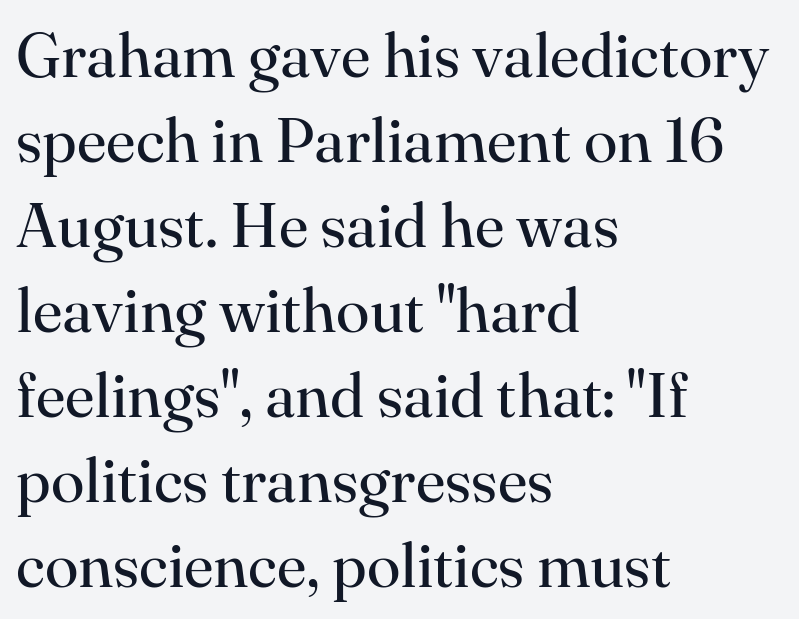
{"serif": "yes", "italic": "no", "bold": "no", "weight": "regular", "width": "normal", "stroke_contrast": "high", "x_height": "small", "monospaced": "no", "underline": "no", "align": "left", "line_spacing": "normal", "line_spacing_ratio": 1.37, "letter_spacing": "normal", "letter_spacing_em": 0.0, "glyph_px": 62}
